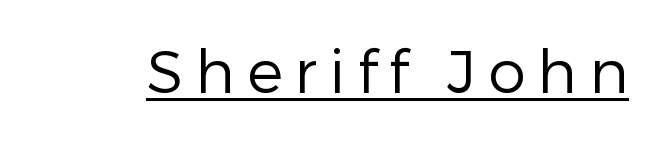
{"serif": "no", "italic": "no", "bold": "no", "weight": "regular", "width": "normal", "stroke_contrast": "low", "x_height": "medium", "monospaced": "no", "underline": "yes", "letter_spacing": "wide", "letter_spacing_em": 0.2, "glyph_px": 60}
